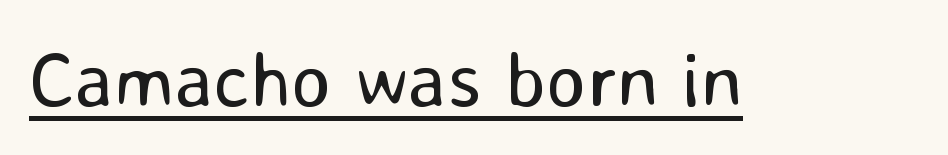
Q: Is the text bold? A: No.
Q: Is the text italic (slanted)? A: No, it is upright.
Q: Is the typeface a serif or a sans-serif typeface? A: Sans-serif.
Q: Is the text underlined? A: Yes.
Q: Is the spacing between letters normal or unusually wide? A: Normal.
Q: Width (condensed, normal, or wide)? A: Normal.
Q: Stroke contrast? A: Low.
Q: x-height? A: Medium.
Q: Monospaced? A: No.
